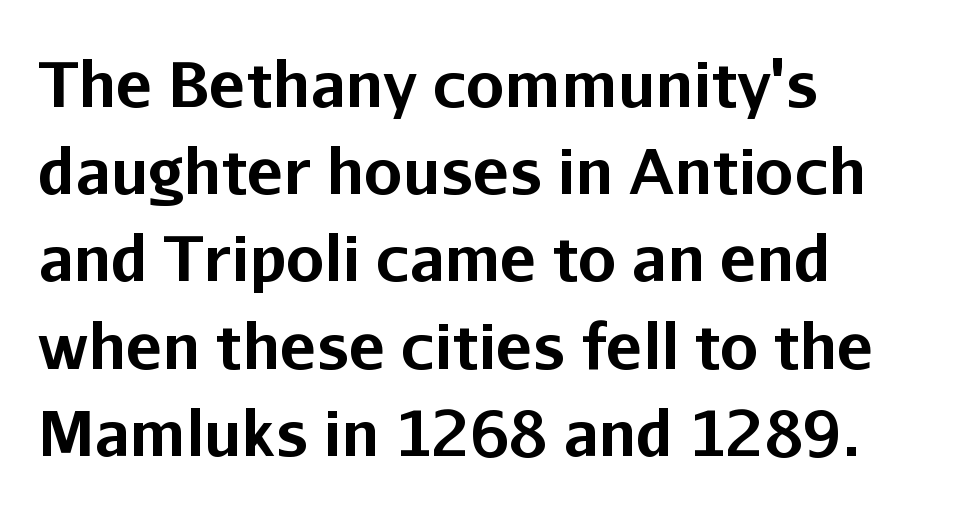
Letters rest on an invisible, unmarked baseline. If you drew a line through each stem, it would be perfectly vertical. Leading matches the norm, producing a regular column. Visually the block forms a straight wall on the left and a jagged coastline on the right. Typographically, this falls in the sans-serif category.
